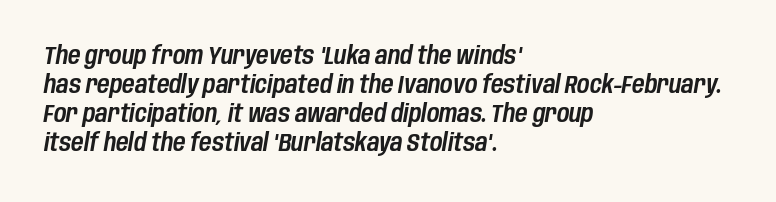
{"italic": "yes", "lean": "right", "slant_degrees": 10, "underline": "no", "align": "left", "line_spacing_ratio": 1.21, "letter_spacing": "normal", "letter_spacing_em": 0.0, "glyph_px": 24}
